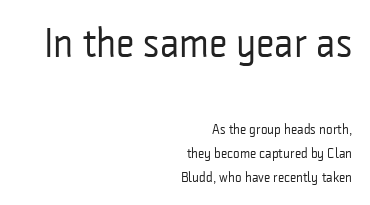
You could call the tracking neutral — neither tight nor loose. Descenders hang freely into open space. Caption: upper text group enlarged, lower text group reduced. Honestly, the row spacing looks completely unremarkable.
